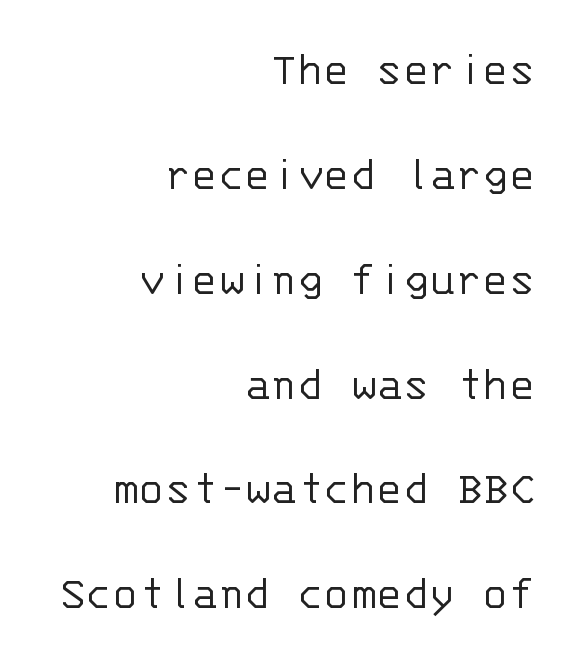
{"serif": "no", "italic": "no", "bold": "no", "weight": "light", "width": "normal", "stroke_contrast": "low", "x_height": "large", "monospaced": "yes", "underline": "no", "align": "right", "line_spacing": "loose", "line_spacing_ratio": 2.14, "letter_spacing": "normal", "letter_spacing_em": 0.0, "glyph_px": 49}
